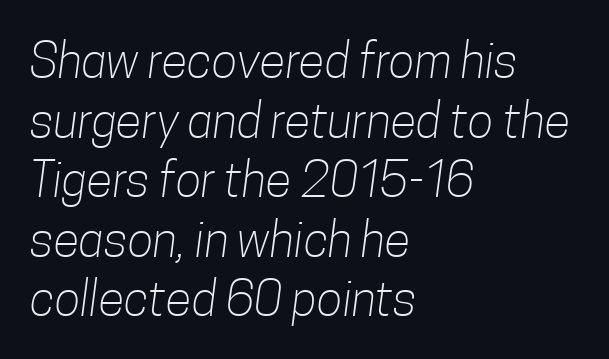
{"serif": "no", "bold": "no", "weight": "light", "width": "condensed", "stroke_contrast": "low", "x_height": "medium", "monospaced": "no", "underline": "no", "align": "left", "line_spacing_ratio": 1.24, "letter_spacing": "normal", "letter_spacing_em": 0.0, "glyph_px": 48}
